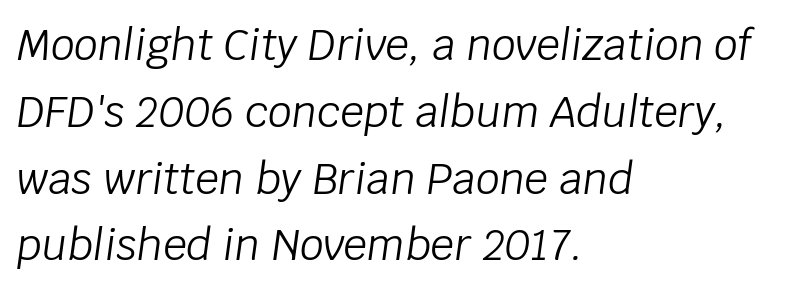
Q: Is the text bold? A: No.
Q: Is the text italic (slanted)? A: Yes, it leans right by about 8 degrees.
Q: Is the text underlined? A: No.
Q: How is the paragraph aligned? A: Left-aligned.
Q: Is the spacing between letters normal or unusually wide? A: Normal.
Q: Is the spacing between lines tight, normal or loose? A: Normal.
Q: Width (condensed, normal, or wide)? A: Normal.
Q: Stroke contrast? A: Low.
Q: x-height? A: Large.
Q: Monospaced? A: No.
